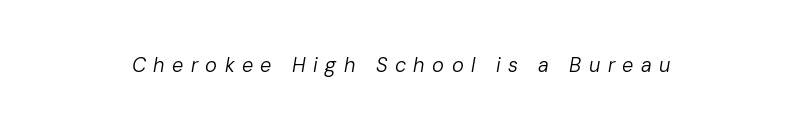
Q: Is the text bold? A: No.
Q: Is the text italic (slanted)? A: Yes, it leans right by about 10 degrees.
Q: Is the text underlined? A: No.
Q: Is the spacing between letters normal or unusually wide? A: Unusually wide.
